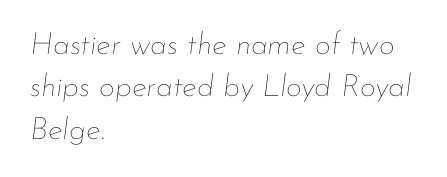
Q: Is the text bold? A: No.
Q: Is the text italic (slanted)? A: Yes, it leans right by about 7 degrees.
Q: Is the text underlined? A: No.
Q: How is the paragraph aligned? A: Left-aligned.
Q: Is the spacing between letters normal or unusually wide? A: Normal.
Q: Is the spacing between lines tight, normal or loose? A: Normal.
Q: Width (condensed, normal, or wide)? A: Normal.
Q: Stroke contrast? A: Low.
Q: x-height? A: Small.
Q: Monospaced? A: No.
